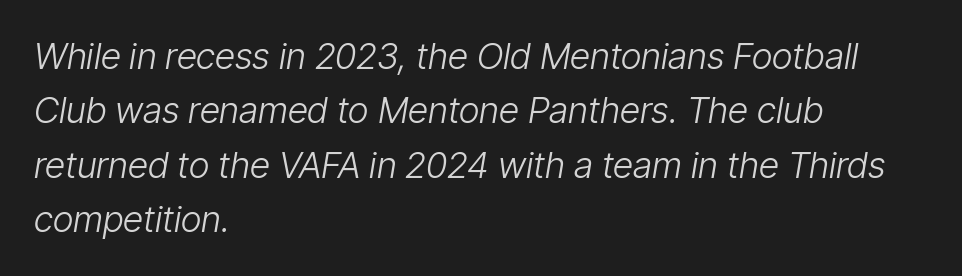
{"italic": "yes", "lean": "right", "slant_degrees": 9, "bold": "no", "weight": "light", "width": "condensed", "stroke_contrast": "low", "x_height": "medium", "monospaced": "no", "underline": "no", "align": "left", "line_spacing": "normal", "line_spacing_ratio": 1.51, "letter_spacing": "normal", "letter_spacing_em": 0.0, "glyph_px": 36}
